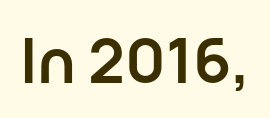
Q: Is the text bold? A: Yes.
Q: Is the text italic (slanted)? A: No, it is upright.
Q: Is the typeface a serif or a sans-serif typeface? A: Sans-serif.
Q: Is the text underlined? A: No.
Q: Is the spacing between letters normal or unusually wide? A: Normal.
Q: Width (condensed, normal, or wide)? A: Normal.
Q: Stroke contrast? A: Low.
Q: x-height? A: Medium.
Q: Monospaced? A: No.
